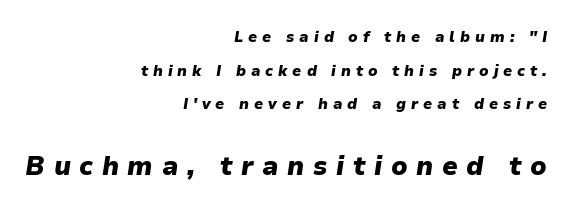
The image shows 26 px bold type, italic (leaning right); set right-aligned, loose line spacing (2.25x), unusually wide letter spacing (+0.33 em), not underlined; the second (bottom) block is 1.73x larger.
